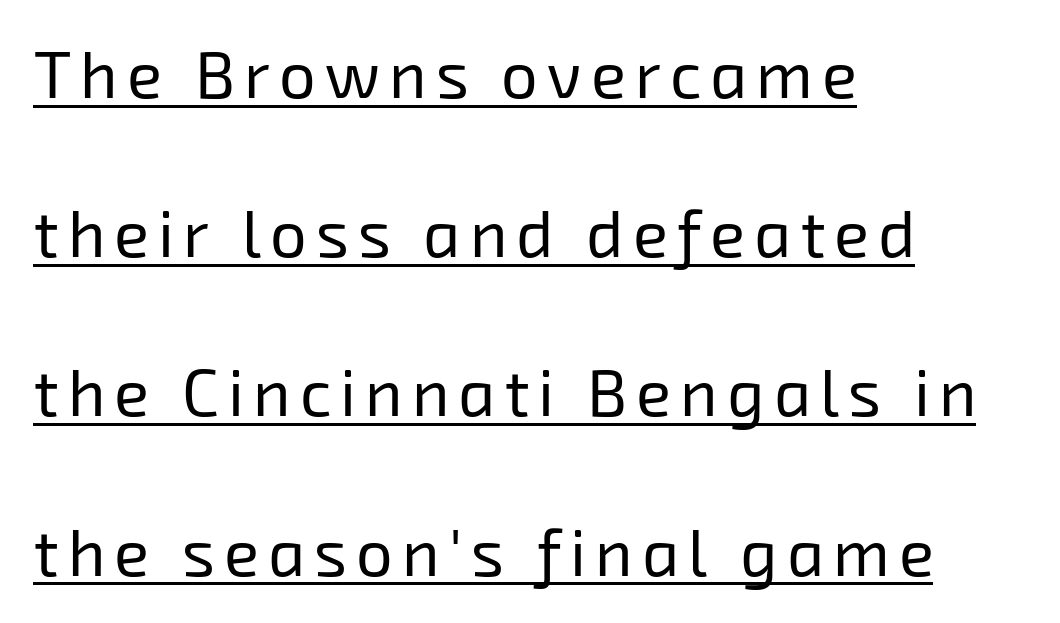
The image shows 65 px regular-weight sans-serif type; set left-aligned, loose line spacing (2.45x), underlined; low stroke contrast and a medium x-height.
